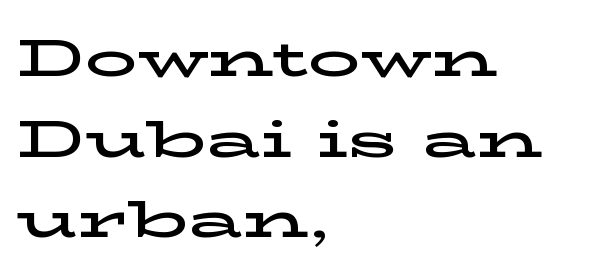
The image shows 52 px wide serif type, upright; set left-aligned, normal line spacing (1.55x), normal letter spacing, not underlined; low stroke contrast and a medium x-height.
